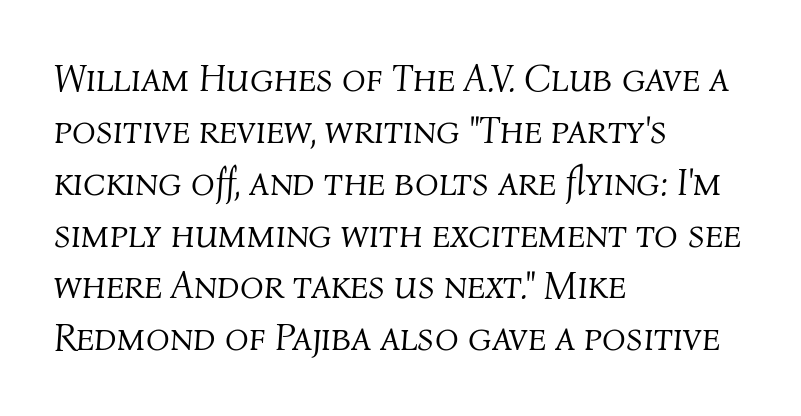
Q: Is the text bold? A: No.
Q: Is the text italic (slanted)? A: Yes, it leans right by about 4 degrees.
Q: Is the text underlined? A: No.
Q: How is the paragraph aligned? A: Left-aligned.
Q: Is the spacing between letters normal or unusually wide? A: Normal.
Q: Is the spacing between lines tight, normal or loose? A: Normal.
Q: Width (condensed, normal, or wide)? A: Normal.
Q: Stroke contrast? A: Medium.
Q: x-height? A: Medium.
Q: Monospaced? A: No.
